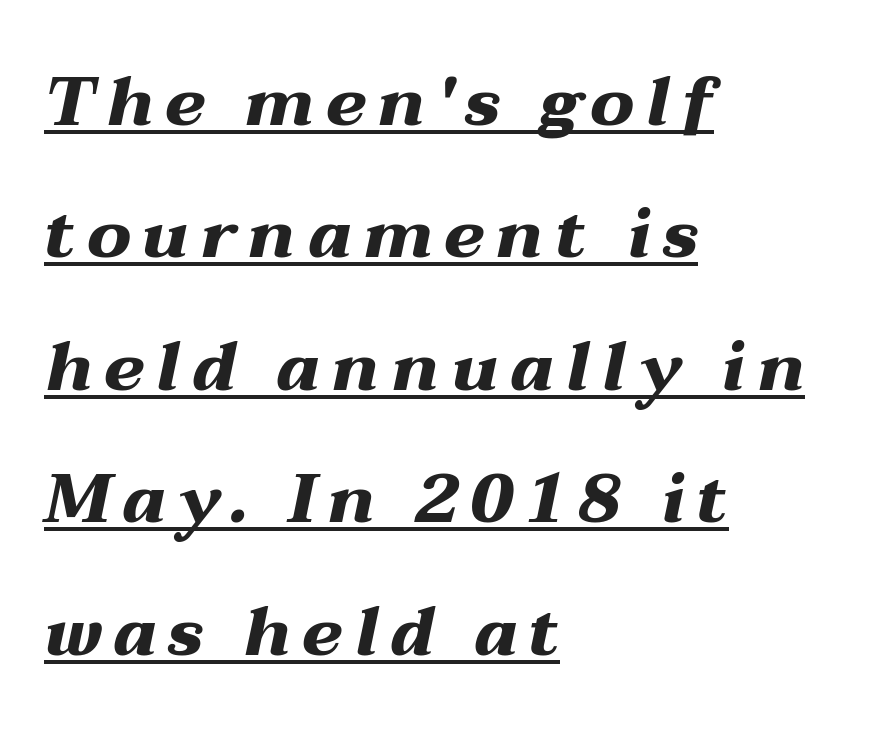
The image shows 69 px heavy, wide type, italic (leaning right); set left-aligned, loose line spacing (1.92x), underlined; medium stroke contrast and a medium x-height.
